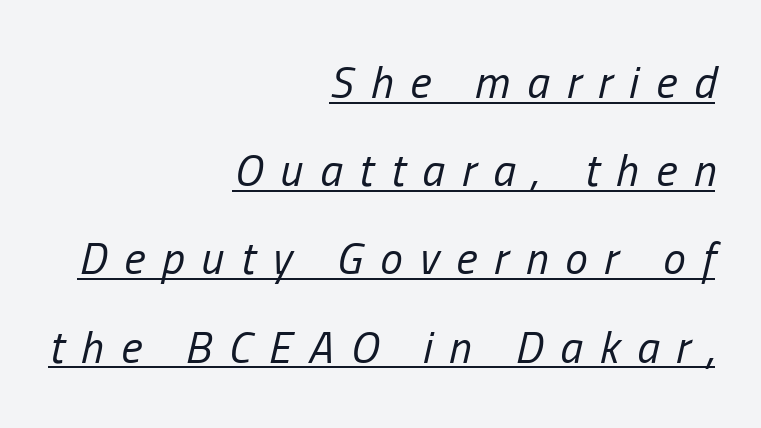
The strokes are not fattened; the text isn't bold. The face used here is proportionally spaced, like ordinary book or web type. The line-height multiplier appears high, well above default. Someone cranked the tracking dial way up on this one.
